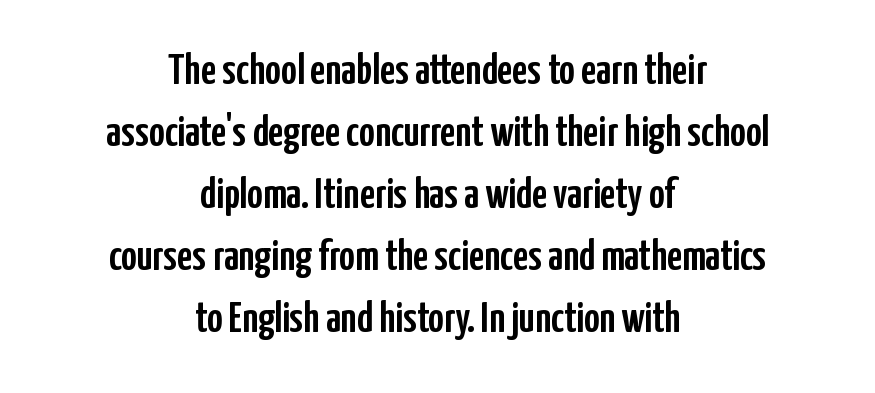
The space beneath each line is pristine and unruled. Characters follow at the spacing the type designer built in. Here the designer chose a conventional face with non-uniform glyph widths. Check where the strokes stop: nothing finishes them off — pure sans. You can tell it's not italic because the verticals are truly vertical.
